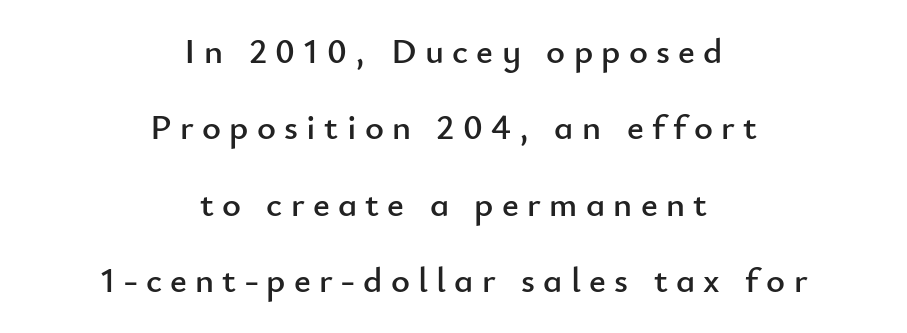
{"serif": "no", "italic": "no", "width": "normal", "stroke_contrast": "low", "x_height": "small", "monospaced": "no", "underline": "no", "align": "center", "line_spacing": "loose", "line_spacing_ratio": 2.12, "letter_spacing": "wide", "letter_spacing_em": 0.23, "glyph_px": 36}
